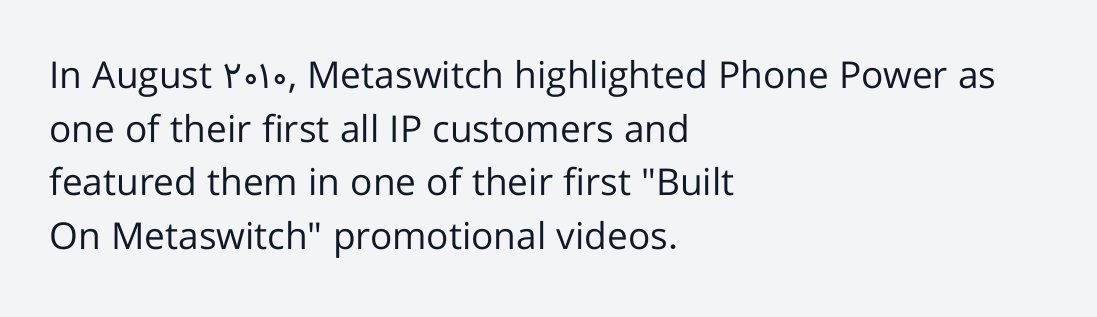
Where is the straight margin? On the left. Counters stay open thanks to moderate or lighter strokes. Normally led — the rows are evenly, conventionally spaced. You could call the tracking neutral — neither tight nor loose. Is this a fixed-width face? No — the glyphs have proportional, varying widths.
